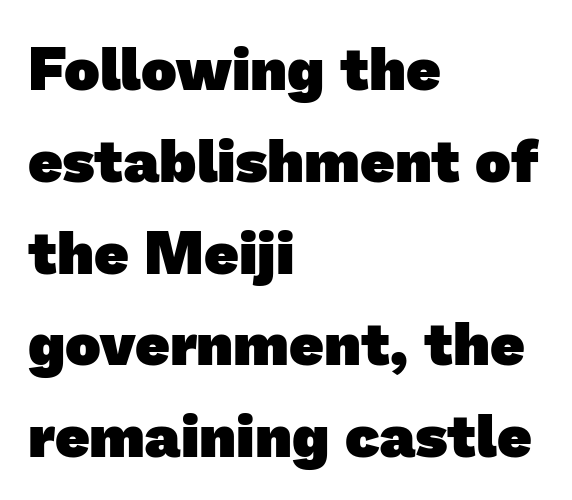
Bold? Absolutely — the strokes are thick and heavy. Each row of text sits above clean, open space. Tracking value appears to be zero — textbook default spacing. If you measured baseline to baseline, you'd find a middling distance. Do the characters align in a grid? No, the font is proportional. Every row of glyphs begins at an identical x-position on the left.
